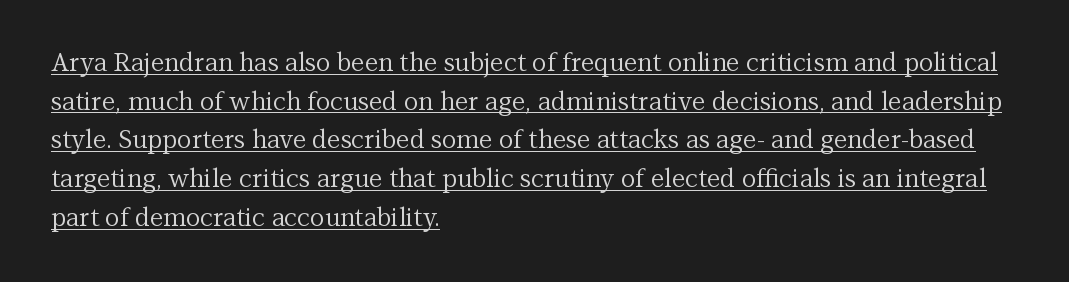
Q: Is the text bold? A: No.
Q: Is the text italic (slanted)? A: No, it is upright.
Q: Is the text underlined? A: Yes.
Q: How is the paragraph aligned? A: Left-aligned.
Q: Is the spacing between letters normal or unusually wide? A: Normal.
Q: Is the spacing between lines tight, normal or loose? A: Normal.
